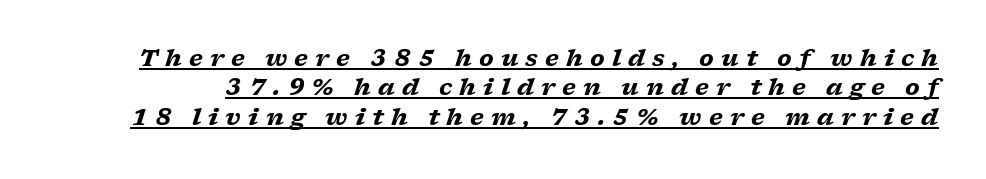
Students, note that the glyphs here are deliberately spaced far apart. The typesetter has applied underlining to the passage shown. Interline gaps are of average width in this sample. Look at the stroke-to-counter ratio: heavy, a bold. The face used here has a pronounced slope to its letters.
